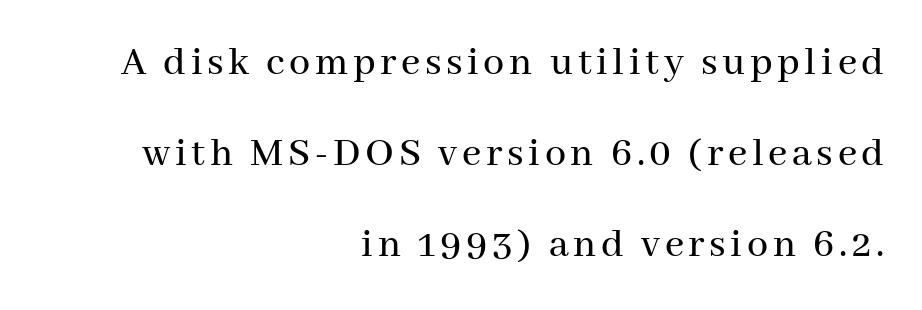
{"serif": "yes", "italic": "no", "width": "normal", "stroke_contrast": "medium", "x_height": "medium", "monospaced": "no", "underline": "no", "align": "right", "line_spacing": "loose", "line_spacing_ratio": 2.17, "glyph_px": 42}
